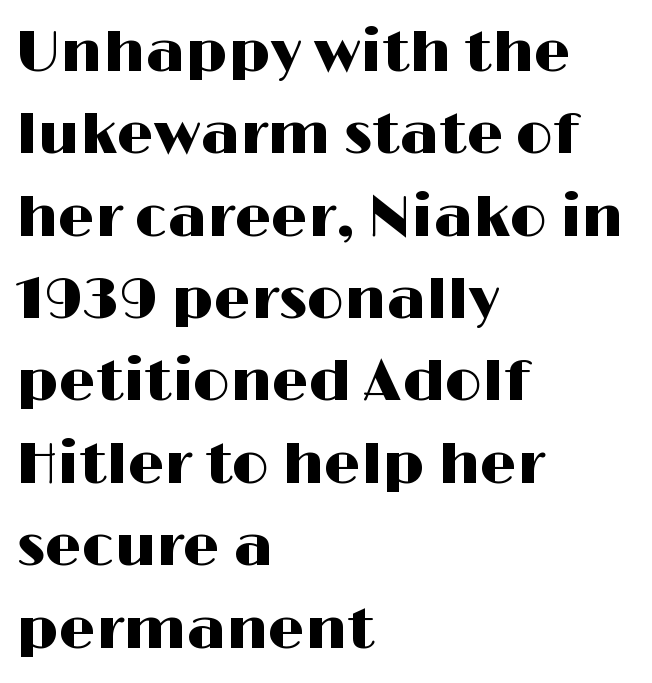
The image shows 58 px wide sans-serif type, upright; set left-aligned, normal line spacing (1.42x), normal letter spacing, not underlined; high stroke contrast and a medium x-height.
